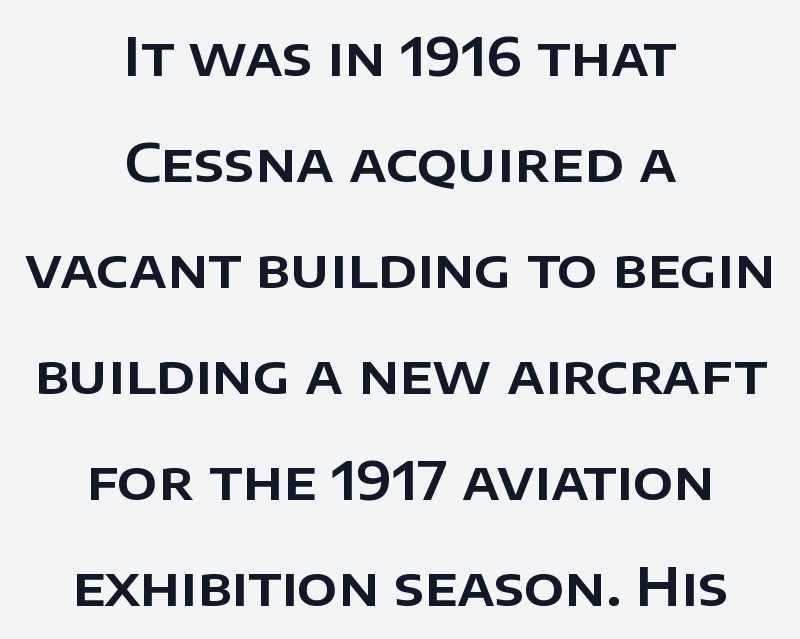
{"serif": "no", "italic": "no", "width": "normal", "stroke_contrast": "low", "x_height": "large", "monospaced": "no", "underline": "no", "align": "center", "line_spacing": "loose", "line_spacing_ratio": 2.0, "letter_spacing": "normal", "letter_spacing_em": 0.0, "glyph_px": 53}
